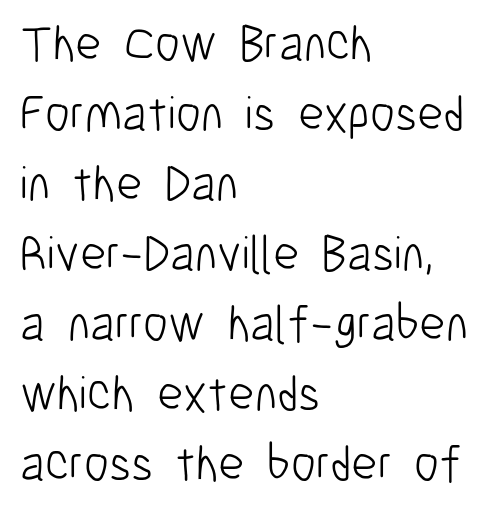
Q: Is the text bold? A: No.
Q: Is the text italic (slanted)? A: No, it is upright.
Q: Is the typeface a serif or a sans-serif typeface? A: Sans-serif.
Q: Is the text underlined? A: No.
Q: How is the paragraph aligned? A: Left-aligned.
Q: Is the spacing between letters normal or unusually wide? A: Normal.
Q: Is the spacing between lines tight, normal or loose? A: Normal.
Q: Width (condensed, normal, or wide)? A: Condensed.
Q: Stroke contrast? A: Low.
Q: x-height? A: Medium.
Q: Monospaced? A: No.
